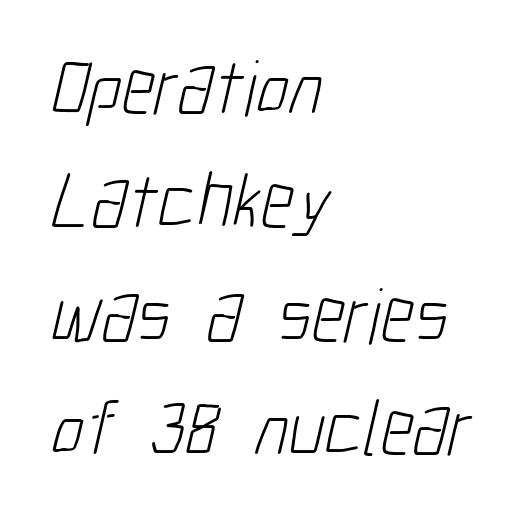
Each letter keeps its own natural width here, so spacing adapts to shape. Heft: none added — not bold. One-word summary of the alignment: left. The space directly below the letters is spotless. Quick note: interline space is typical. Grotesque or geometric, the face here clearly has no serifs.
